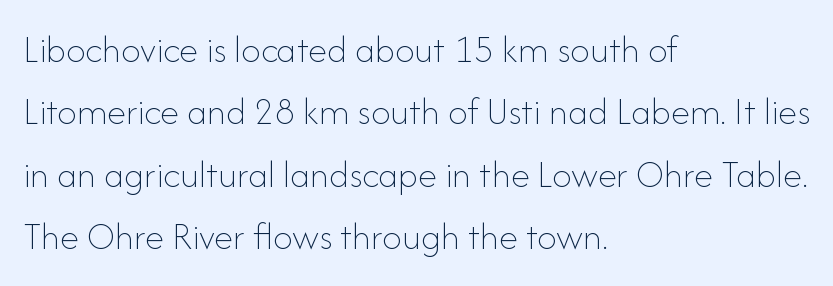
The face looks like a standard text weight, possibly lighter. This is roman type, the default non-slanted kind. Character widths vary here, with narrow letters taking less room than wide ones. Successive baselines arrive at the customary interval. Characters follow at the spacing the type designer built in.
